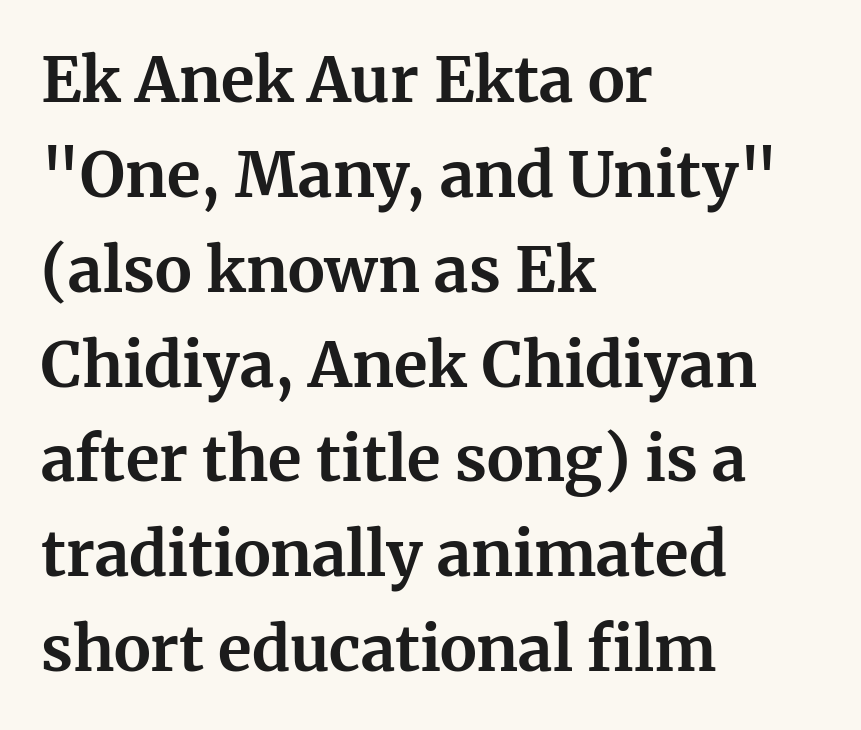
The image shows 62 px bold serif type, upright; set left-aligned, normal line spacing (1.53x), normal letter spacing, not underlined; medium stroke contrast and a medium x-height.
